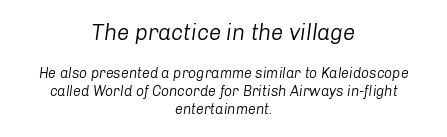
The image shows 22 px text type, italic (leaning right); set centered, normal line spacing (1.26x), normal letter spacing, not underlined; the first (top) block is 1.57x larger.
